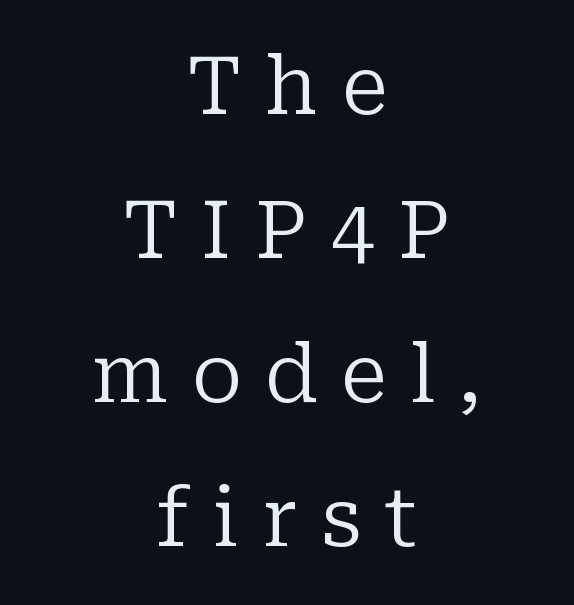
{"serif": "yes", "italic": "no", "bold": "no", "weight": "regular", "width": "normal", "stroke_contrast": "low", "x_height": "medium", "monospaced": "no", "underline": "no", "align": "center", "line_spacing_ratio": 1.8, "letter_spacing": "wide", "letter_spacing_em": 0.29, "glyph_px": 80}
